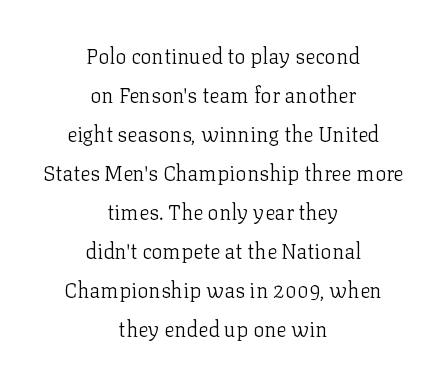
The strokes carry an ordinary text weight at most. Letter spacing: default. Casual observation: everything's sitting right in the middle. Italic? Not at all — the glyphs are vertical. Descenders are the only things crossing below the line.
